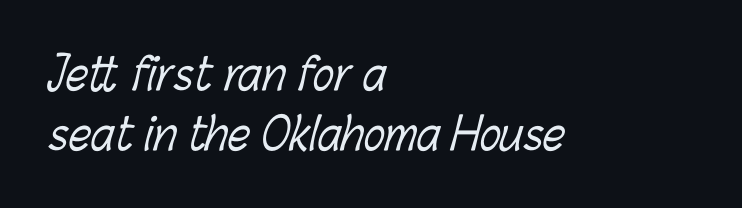
The image shows 44 px light, condensed type; set left-aligned, normal line spacing (1.37x), normal letter spacing, not underlined; low stroke contrast and a medium x-height.
